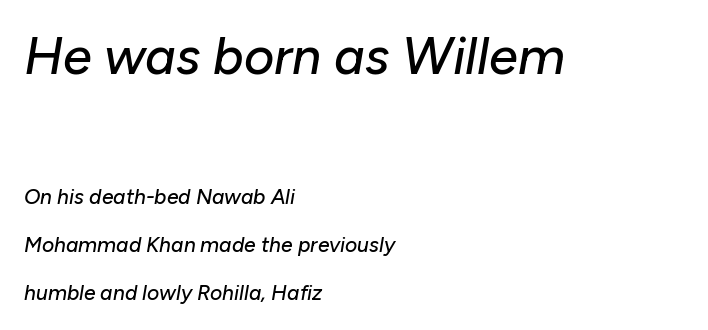
The image shows 52 px text type, italic (leaning right); set left-aligned, loose line spacing (2.28x), normal letter spacing, not underlined; the first (top) block is 2.48x larger; low stroke contrast and a medium x-height.
